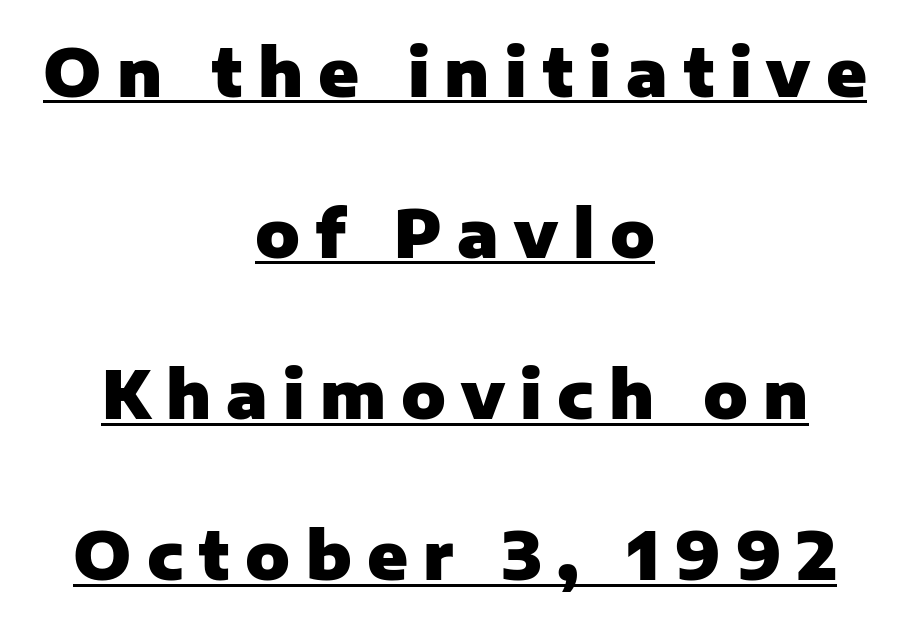
The image shows 66 px heavy sans-serif type, upright; set centered, loose line spacing (2.44x), unusually wide letter spacing (+0.23 em), underlined; low stroke contrast and a medium x-height.
